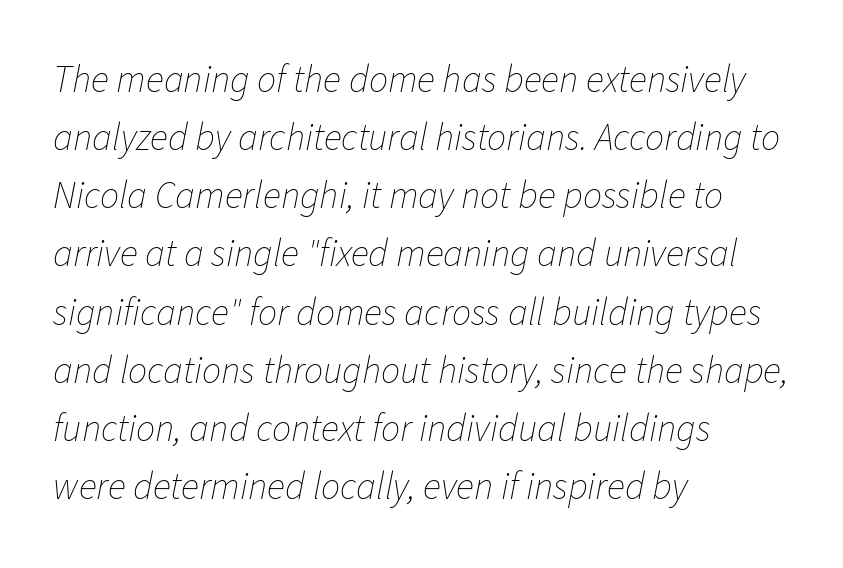
Q: Is the text bold? A: No.
Q: Is the text italic (slanted)? A: Yes, it leans right by about 11 degrees.
Q: Is the text underlined? A: No.
Q: How is the paragraph aligned? A: Left-aligned.
Q: Is the spacing between letters normal or unusually wide? A: Normal.
Q: Is the spacing between lines tight, normal or loose? A: Normal.
Q: Width (condensed, normal, or wide)? A: Normal.
Q: Stroke contrast? A: Low.
Q: x-height? A: Medium.
Q: Monospaced? A: No.
